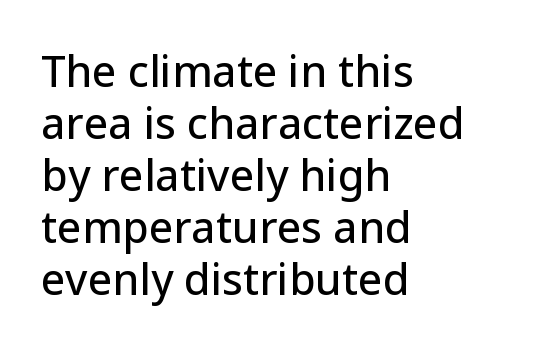
Q: Is the text italic (slanted)? A: No, it is upright.
Q: Is the typeface a serif or a sans-serif typeface? A: Sans-serif.
Q: Is the text underlined? A: No.
Q: How is the paragraph aligned? A: Left-aligned.
Q: Is the spacing between letters normal or unusually wide? A: Normal.
Q: Width (condensed, normal, or wide)? A: Normal.
Q: Stroke contrast? A: Low.
Q: x-height? A: Medium.
Q: Monospaced? A: No.
